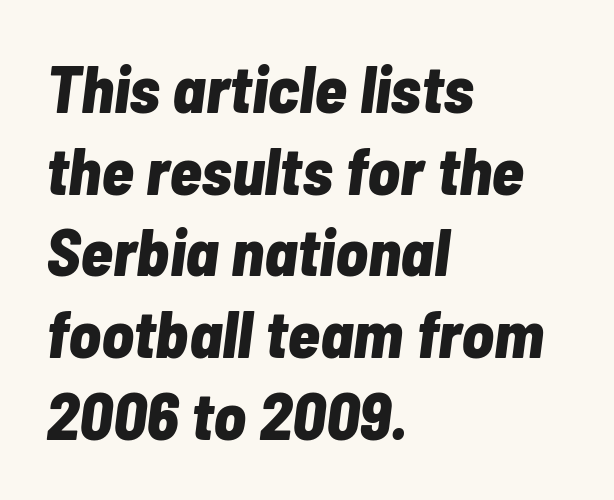
The rendering keeps characters at their native spacing. The face used here has the dense, thick strokes of a bold. Casual observation: everything's shoved over to the left. Check under the words: just untouched page. These lines are rendered in a variable-pitch font.
